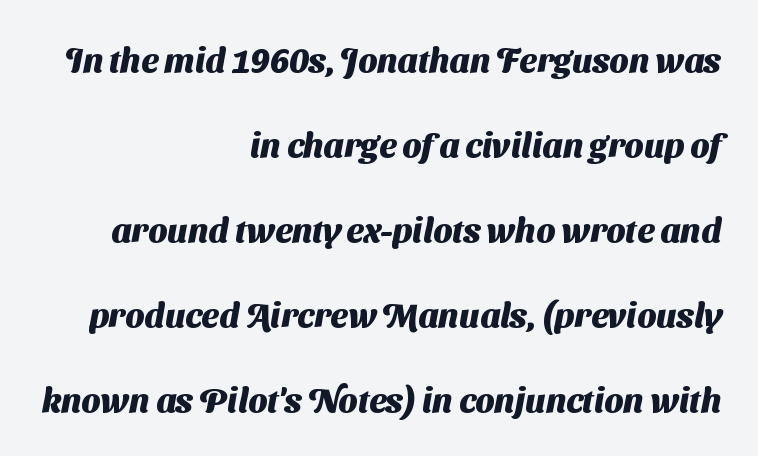
The image shows 34 px heavy sans-serif type; set right-aligned, loose line spacing (2.5x), normal letter spacing, not underlined; medium stroke contrast and a medium x-height.
